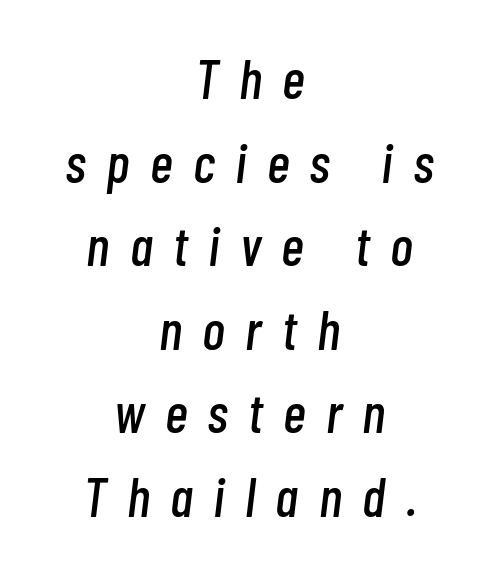
Here the designer chose a conventional face with non-uniform glyph widths. The space between consecutive lines is moderate. Check the space under the baseline: it is left empty. The letterforms stand isolated, each surrounded by extra space. Posture: slanted.
